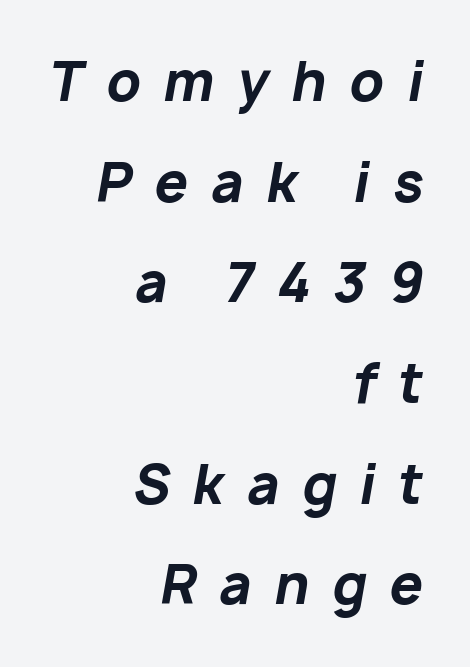
Q: Is the text bold? A: Yes.
Q: Is the text italic (slanted)? A: Yes, it leans right by about 10 degrees.
Q: Is the text underlined? A: No.
Q: How is the paragraph aligned? A: Right-aligned.
Q: Is the spacing between letters normal or unusually wide? A: Unusually wide.
Q: Is the spacing between lines tight, normal or loose? A: Loose.
Q: Width (condensed, normal, or wide)? A: Normal.
Q: Stroke contrast? A: Low.
Q: x-height? A: Medium.
Q: Monospaced? A: No.
